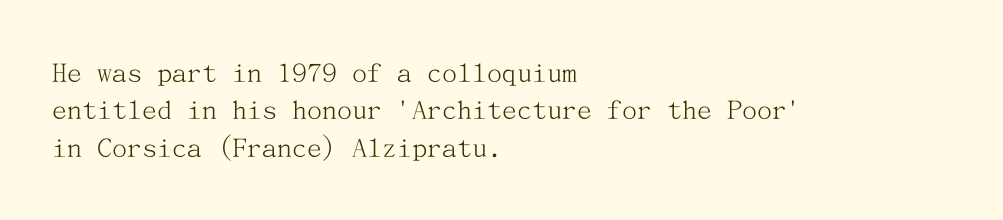
The image shows 30 px light serif type, upright; set left-aligned, normal line spacing (1.25x), normal letter spacing, not underlined; medium stroke contrast and a medium x-height.
